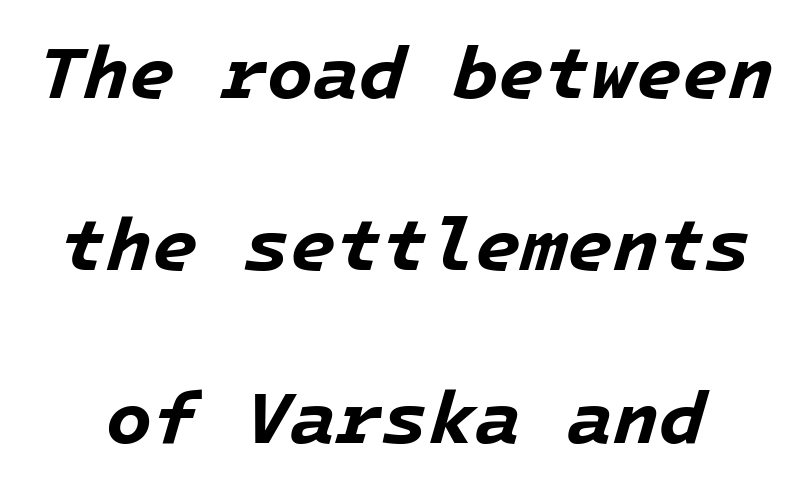
The image shows 75 px bold type, italic (leaning right); set loose line spacing (2.3x), normal letter spacing, not underlined; low stroke contrast and a medium x-height.
